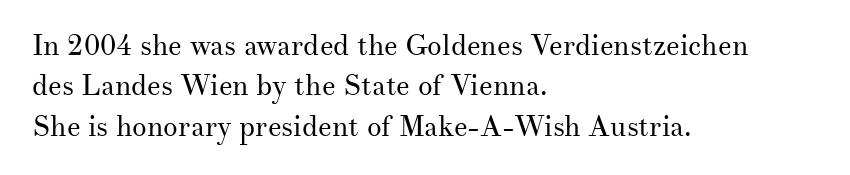
{"serif": "yes", "italic": "no", "bold": "no", "weight": "regular", "width": "normal", "stroke_contrast": "medium", "x_height": "small", "monospaced": "no", "underline": "no", "align": "left", "line_spacing": "normal", "line_spacing_ratio": 1.39, "letter_spacing": "normal", "letter_spacing_em": 0.0, "glyph_px": 29}
